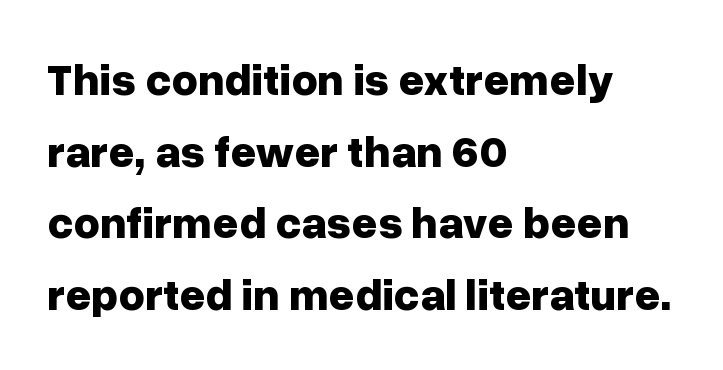
The image shows 45 px bold sans-serif type, upright; set left-aligned, normal line spacing (1.59x), normal letter spacing, not underlined; low stroke contrast and a medium x-height.
